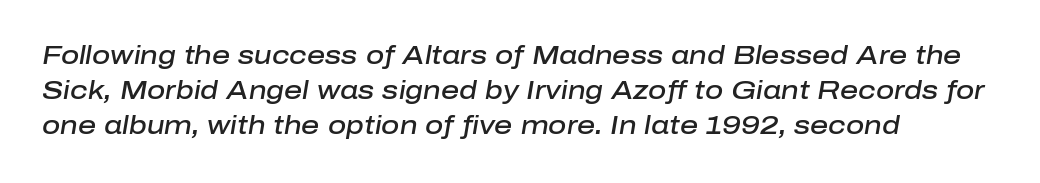
Q: Is the text bold? A: Semi-bold.
Q: Is the text italic (slanted)? A: Yes, it leans right by about 10 degrees.
Q: Is the text underlined? A: No.
Q: How is the paragraph aligned? A: Left-aligned.
Q: Is the spacing between letters normal or unusually wide? A: Normal.
Q: Is the spacing between lines tight, normal or loose? A: Normal.
